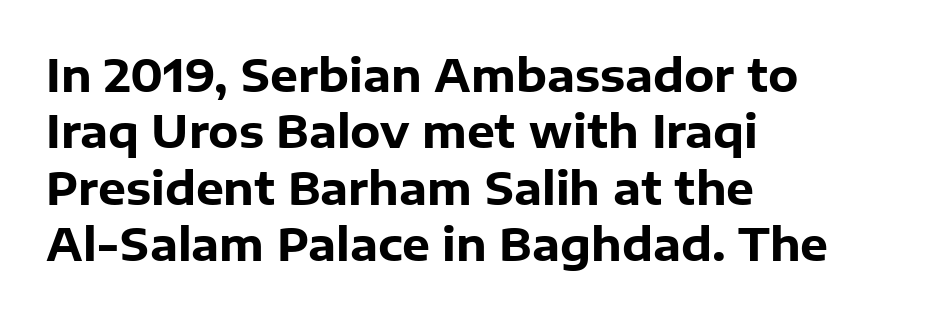
The image shows 44 px heavy sans-serif type, upright; set left-aligned, normal line spacing (1.28x), normal letter spacing, not underlined; low stroke contrast and a medium x-height.
